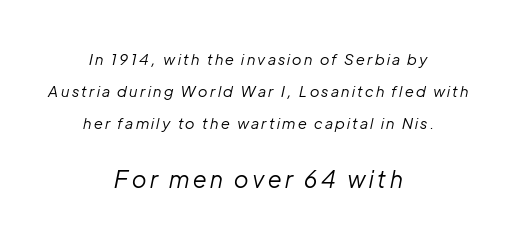
Just letters on the line, the space beneath them empty. Caption: multi-line text, centered on the measure. The axis of the letterforms is tilted away from vertical. Students, observe: this is what heavily led, spacious text looks like.
